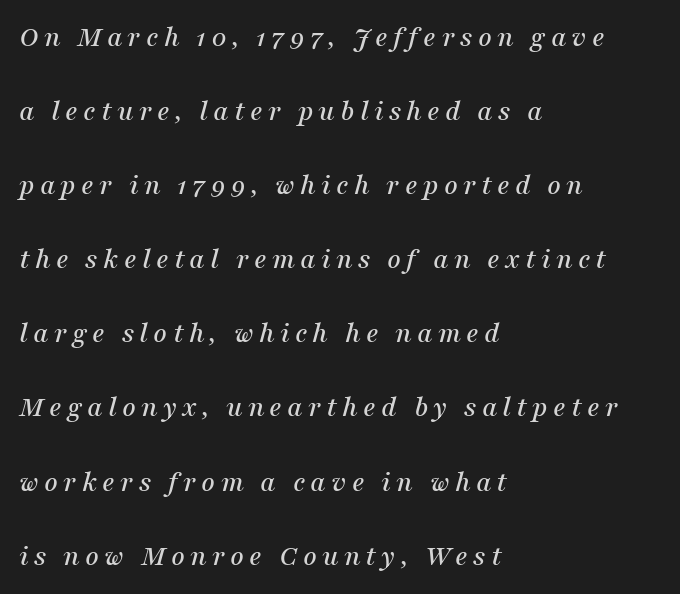
You can tell it's italic because the verticals aren't actually vertical. Honestly, the rows look like they've been pulled way apart. Is this a sans? No — the strokes have serifs. Has an underline been added? It has not.
